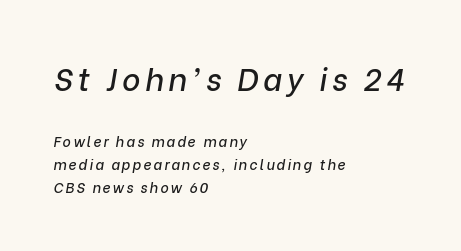
{"italic": "yes", "lean": "right", "slant_degrees": 9, "width": "normal", "stroke_contrast": "low", "x_height": "medium", "monospaced": "no", "underline": "no", "align": "left", "line_spacing": "normal", "line_spacing_ratio": 1.67, "larger_block": "first", "size_ratio": 2.21, "glyph_px": 31}
